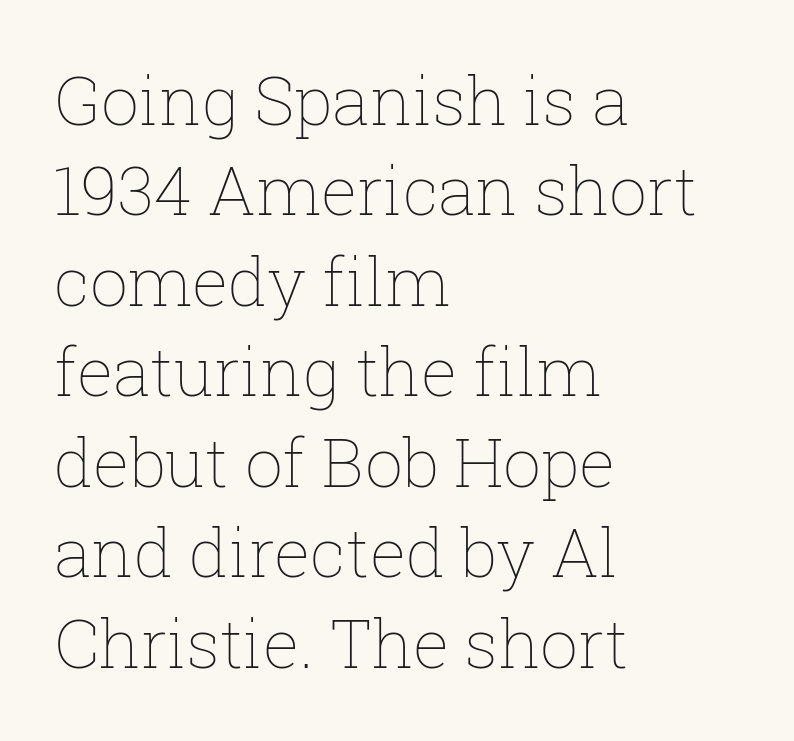
The image shows 67 px thin type, upright; set left-aligned, normal line spacing (1.35x), normal letter spacing, not underlined; low stroke contrast and a medium x-height.
